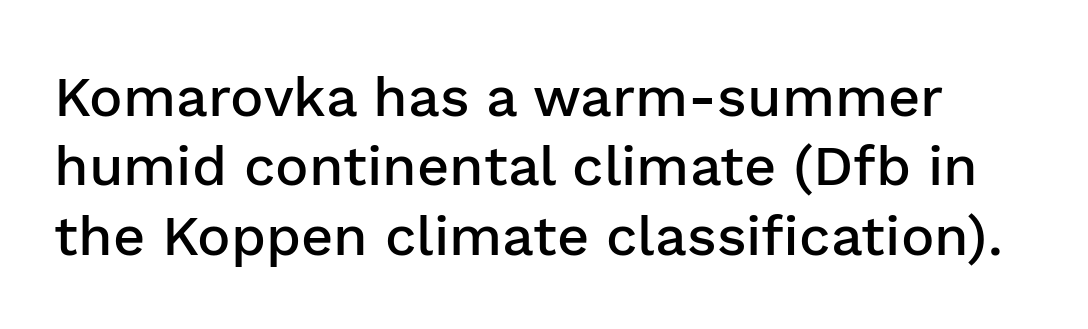
Q: Is the text bold? A: Semi-bold.
Q: Is the text italic (slanted)? A: No, it is upright.
Q: Is the typeface a serif or a sans-serif typeface? A: Sans-serif.
Q: Is the text underlined? A: No.
Q: Is the spacing between letters normal or unusually wide? A: Normal.
Q: Width (condensed, normal, or wide)? A: Normal.
Q: Stroke contrast? A: Low.
Q: x-height? A: Medium.
Q: Monospaced? A: No.
